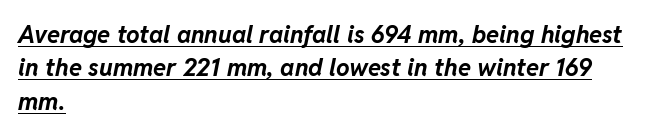
{"italic": "yes", "lean": "right", "slant_degrees": 11, "bold": "yes", "underline": "yes", "align": "left", "line_spacing": "normal", "line_spacing_ratio": 1.39, "letter_spacing": "normal", "letter_spacing_em": 0.0, "glyph_px": 24}
